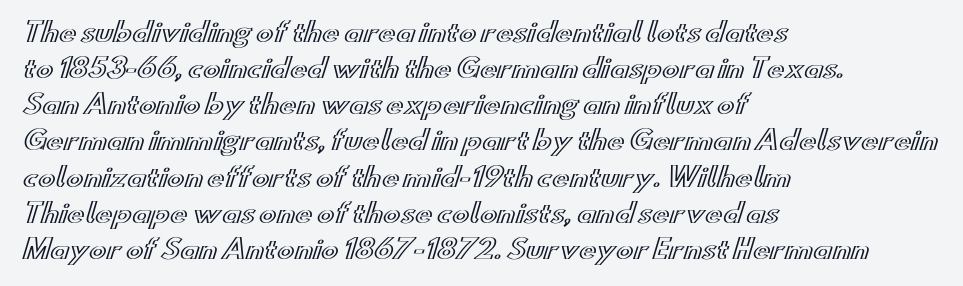
Q: Is the text italic (slanted)? A: Yes.
Q: Is the text underlined? A: No.
Q: How is the paragraph aligned? A: Left-aligned.
Q: Is the spacing between letters normal or unusually wide? A: Normal.
Q: Is the spacing between lines tight, normal or loose? A: Normal.
